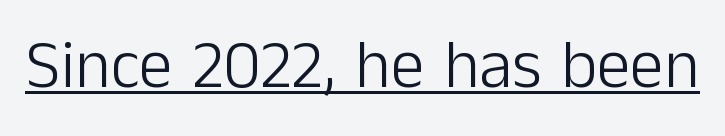
The image shows 68 px light sans-serif type, upright; set normal letter spacing, underlined; low stroke contrast and a medium x-height.
